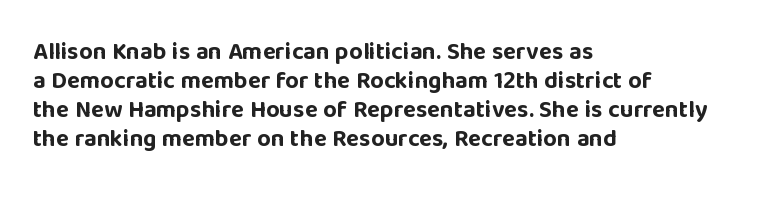
{"italic": "no", "bold": "yes", "underline": "no", "align": "left", "line_spacing_ratio": 1.21, "letter_spacing": "normal", "letter_spacing_em": 0.0, "glyph_px": 24}
